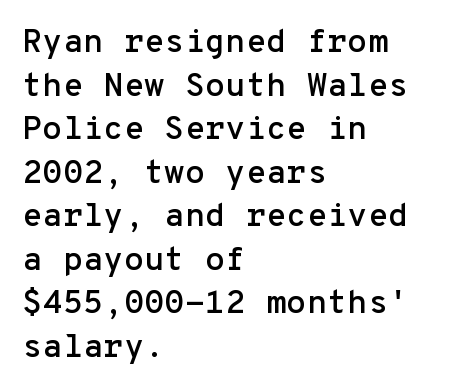
The passage shown is typeset with a sans-serif family. Look at the tracking — it's just the regular setting, nothing added. The rendering uses a moderate line-height, typical for paragraphs. Here the designer chose a console-style face with uniform glyph widths.
